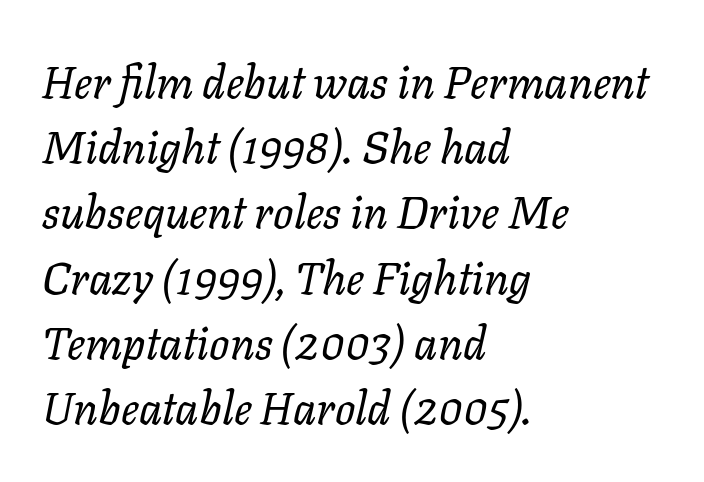
{"italic": "yes", "lean": "right", "slant_degrees": 11, "bold": "no", "weight": "regular", "width": "normal", "stroke_contrast": "low", "x_height": "medium", "monospaced": "no", "underline": "no", "align": "left", "line_spacing": "normal", "line_spacing_ratio": 1.45, "letter_spacing": "normal", "letter_spacing_em": 0.0, "glyph_px": 45}
